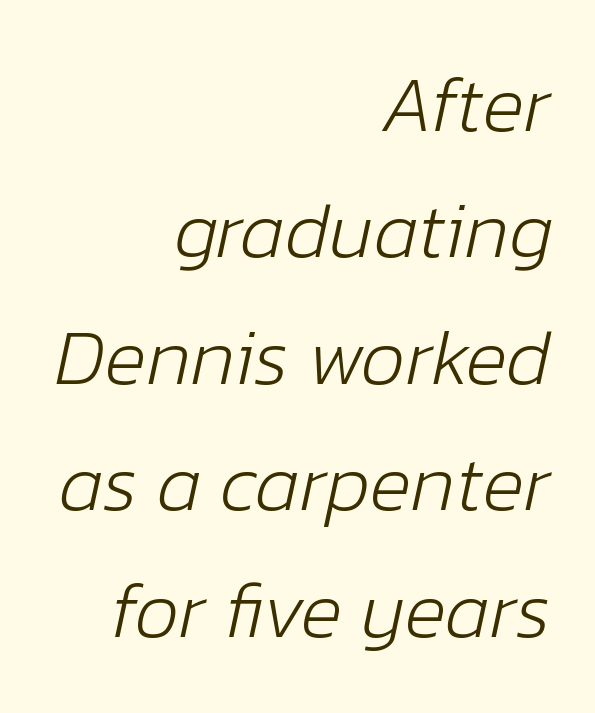
Would a proofreader flag this as italicized? Yes. Beneath every word, the page is bare. Whoever set this chose a conventional vertical rhythm. Where is the straight margin? On the right. The strokes are not fattened; the text isn't bold.
